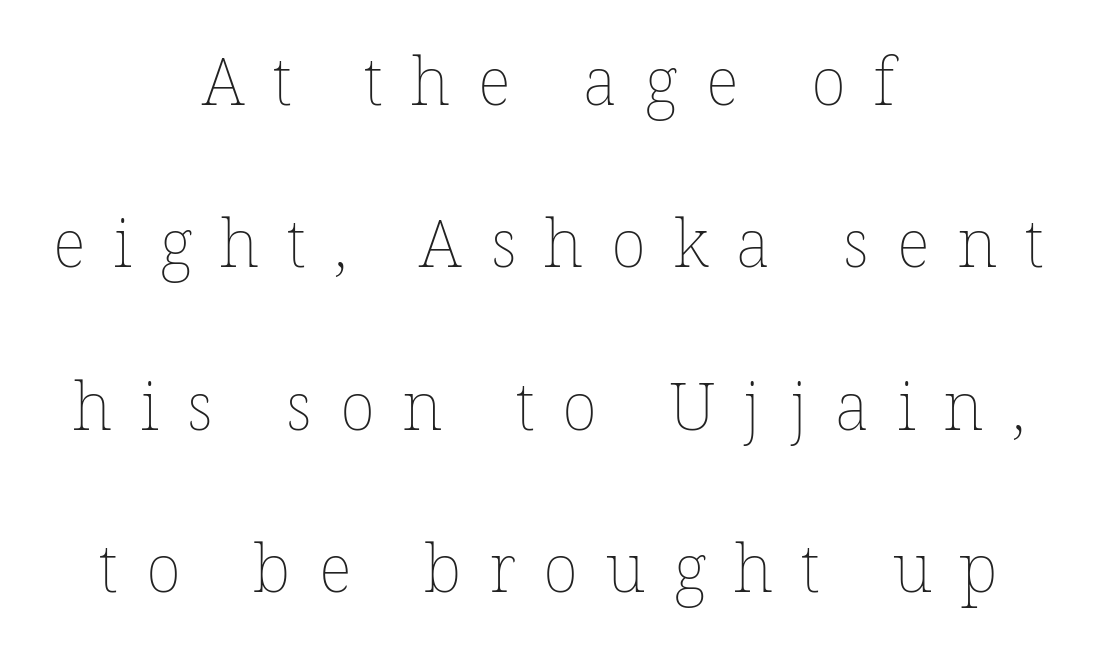
Reading down the block, each line starts at a different indent, mirrored at its end. Is this a heavy cut? Hardly; it is regular or lighter. This sample uses an upright cut, with every glyph sitting square on the baseline. Line spacing here is loose.
